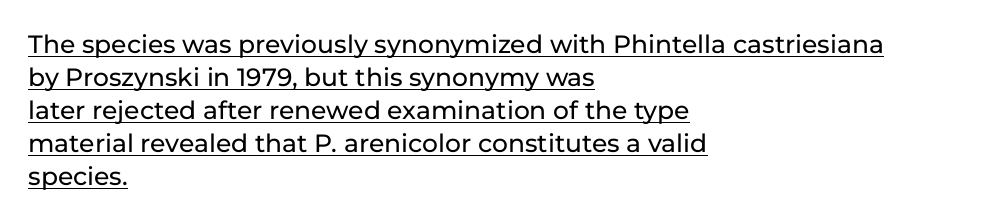
The image shows 25 px text type, upright; set left-aligned, normal line spacing (1.32x), normal letter spacing, underlined.
